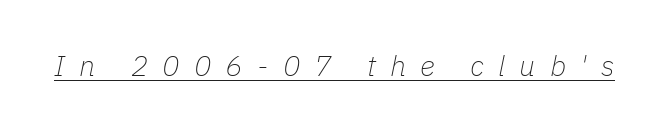
The image shows 29 px thin type, italic (leaning right); set unusually wide letter spacing (+0.49 em), underlined; low stroke contrast and a medium x-height.
